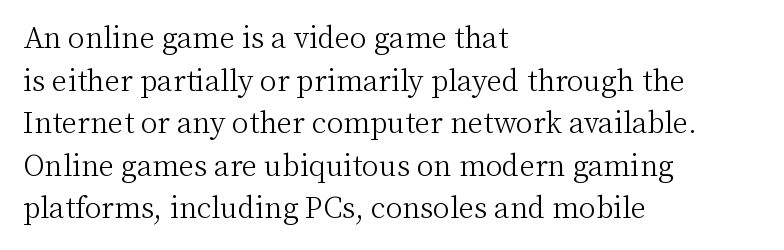
The image shows 28 px light serif type, upright; set left-aligned, normal line spacing (1.52x), normal letter spacing, not underlined; medium stroke contrast and a medium x-height.
